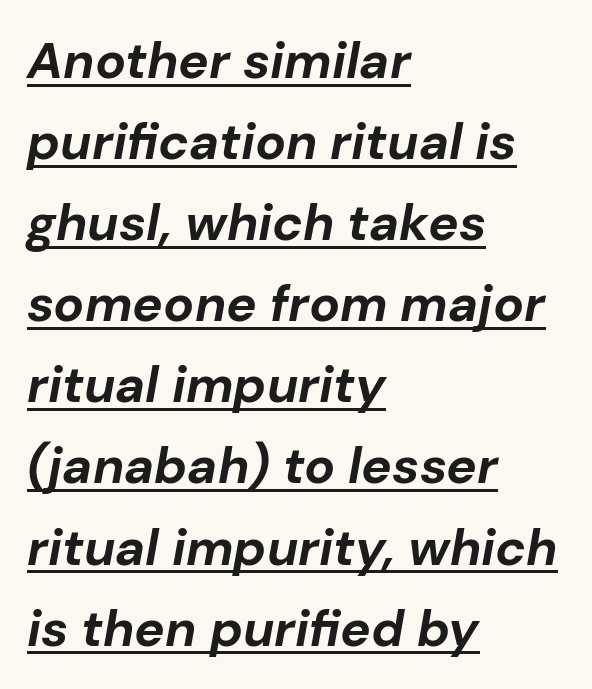
The image shows 51 px bold type, italic (leaning right); set left-aligned, normal line spacing (1.59x), normal letter spacing, underlined; low stroke contrast and a medium x-height.
